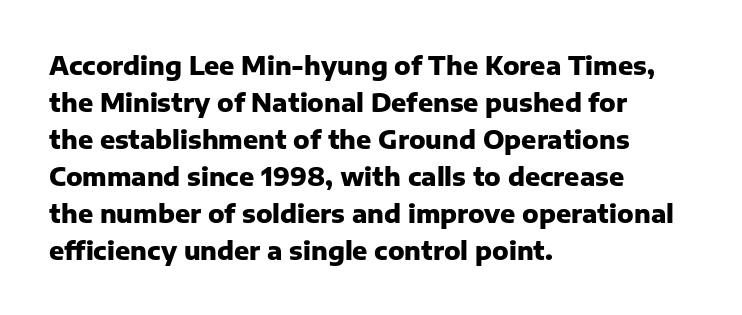
Q: Is the text bold? A: Yes.
Q: Is the text italic (slanted)? A: No, it is upright.
Q: Is the text underlined? A: No.
Q: How is the paragraph aligned? A: Left-aligned.
Q: Is the spacing between letters normal or unusually wide? A: Normal.
Q: Is the spacing between lines tight, normal or loose? A: Normal.
